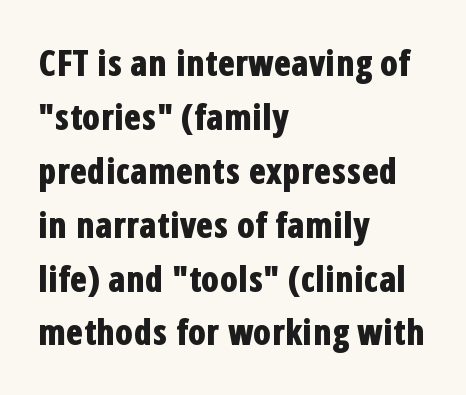
This sample is left-justified, so line endings fall wherever the words run out. Inter-character spacing is left at the font's built-in metrics. The strip under each line holds only bare page. Look at the bottom of the vertical strokes: they stop flat, with no serifs. The lettering holds an erect, upright posture throughout.
